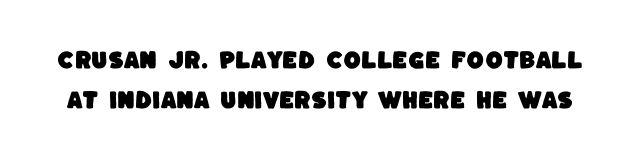
The rendering keeps characters at their native spacing. This rendering features lettering with no underline. This block would shrink considerably if given ordinary leading; it's expanded now.
